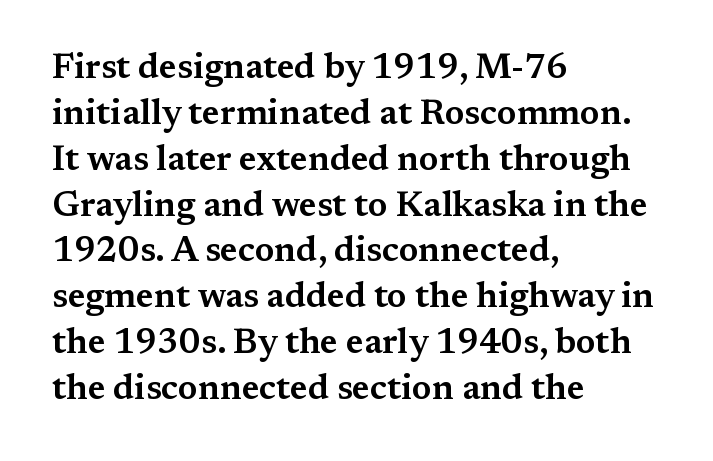
Q: Is the text italic (slanted)? A: No, it is upright.
Q: Is the typeface a serif or a sans-serif typeface? A: Serif.
Q: Is the text underlined? A: No.
Q: How is the paragraph aligned? A: Left-aligned.
Q: Is the spacing between letters normal or unusually wide? A: Normal.
Q: Is the spacing between lines tight, normal or loose? A: Normal.
Q: Width (condensed, normal, or wide)? A: Wide.
Q: Stroke contrast? A: Medium.
Q: x-height? A: Medium.
Q: Monospaced? A: No.
